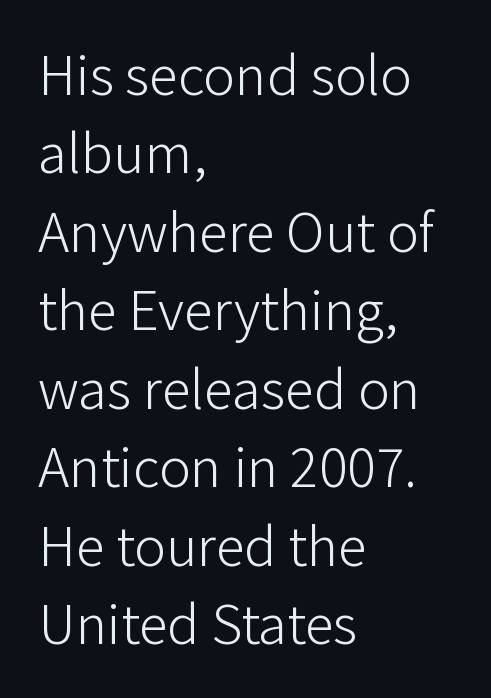
The rendering uses a moderate line-height, typical for paragraphs. What stands out about the letter spacing? Nothing — it is the standard amount. Leftover space on each line is placed entirely after the last word. The passage shown is typed in a proportional face where columns would drift. Posture: vertical. Quick note: underline off.
